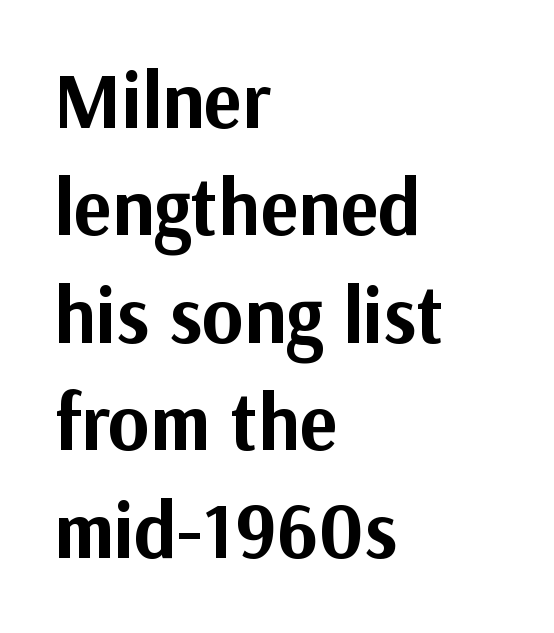
The image shows 79 px bold sans-serif type, upright; set left-aligned, normal line spacing (1.36x), normal letter spacing, not underlined; medium stroke contrast and a medium x-height.
